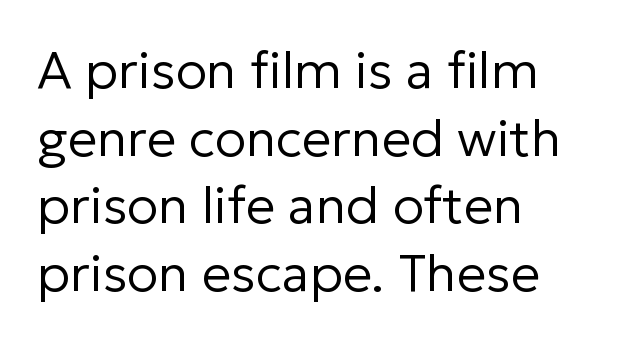
The letterforms sit shoulder to shoulder at normal distance. Stem width sits at or under what a default text font uses. Do the characters align in a grid? No, the font is proportional. Unlike italic type, these characters show no tilt at all. Leftover space on each line is placed entirely after the last word.
